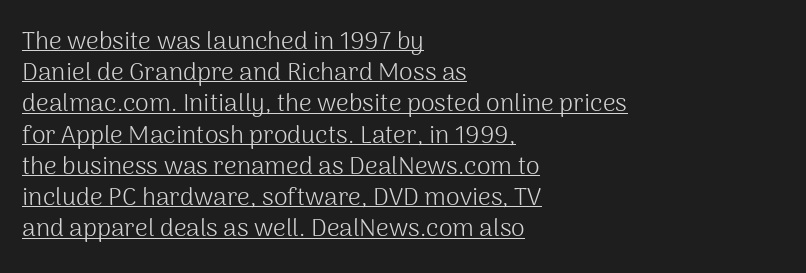
Q: Is the text bold? A: No.
Q: Is the text italic (slanted)? A: No, it is upright.
Q: Is the text underlined? A: Yes.
Q: How is the paragraph aligned? A: Left-aligned.
Q: Is the spacing between letters normal or unusually wide? A: Normal.
Q: Is the spacing between lines tight, normal or loose? A: Normal.
